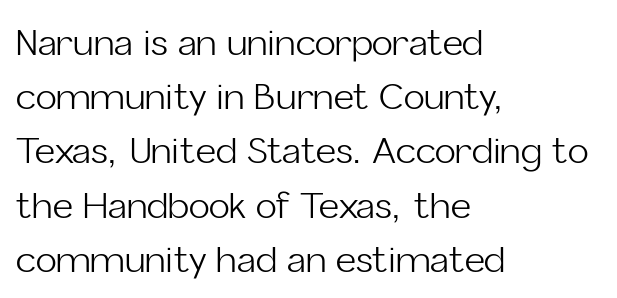
The image shows 35 px light sans-serif type, upright; set left-aligned, normal line spacing (1.55x), normal letter spacing, not underlined; low stroke contrast and a medium x-height.
